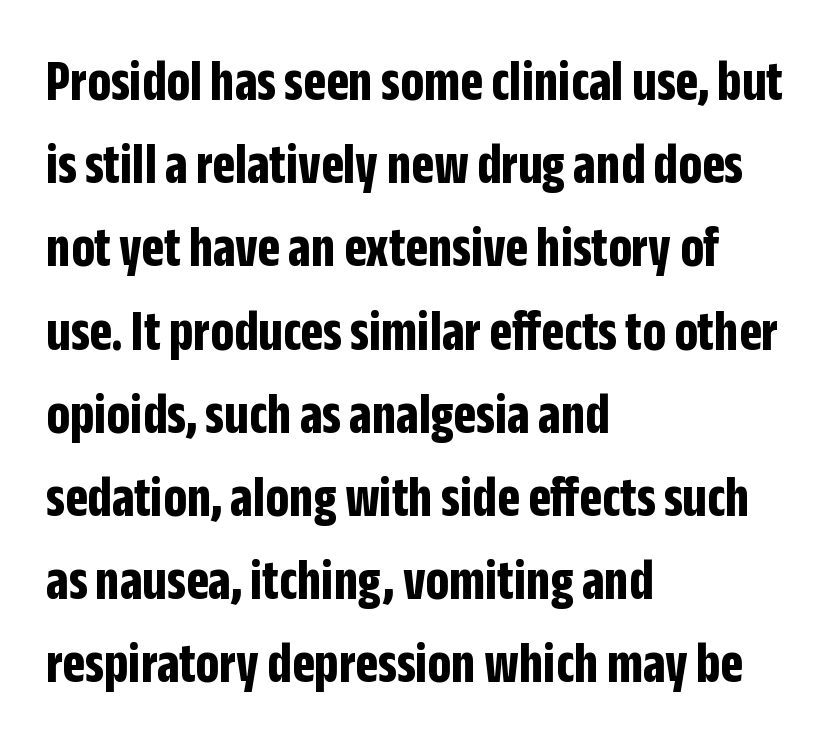
The image shows 59 px bold, condensed sans-serif type, upright; set left-aligned, normal line spacing (1.41x), normal letter spacing, not underlined; low stroke contrast and a large x-height.
